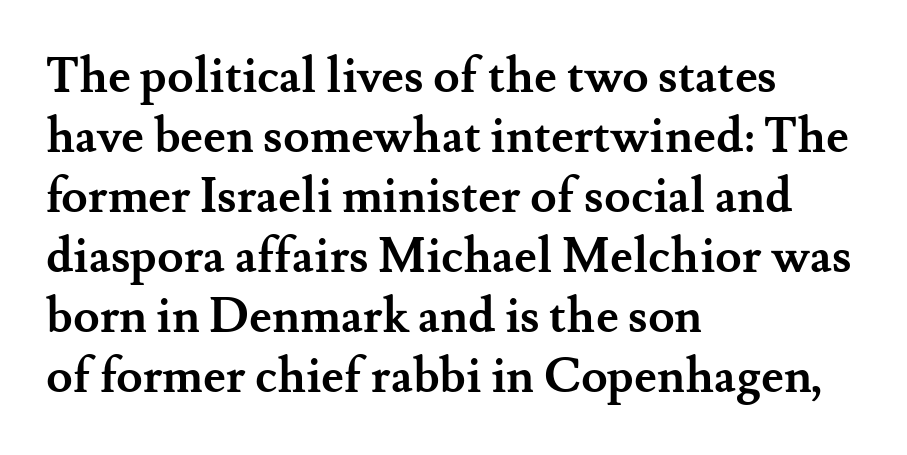
The image shows 48 px semibold serif type, upright; set left-aligned, normal line spacing (1.25x), normal letter spacing, not underlined; medium stroke contrast and a small x-height.
